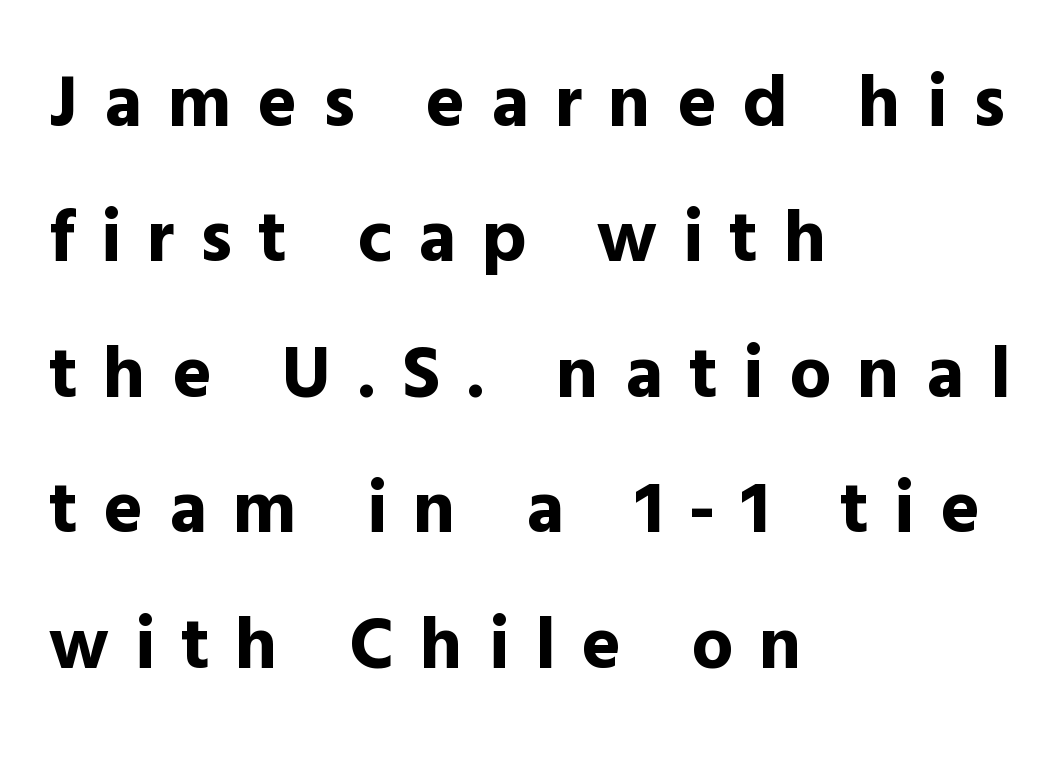
{"serif": "no", "italic": "no", "bold": "yes", "weight": "bold", "width": "normal", "x_height": "medium", "monospaced": "no", "underline": "no", "align": "left", "line_spacing_ratio": 1.83, "letter_spacing": "wide", "letter_spacing_em": 0.35, "glyph_px": 74}
